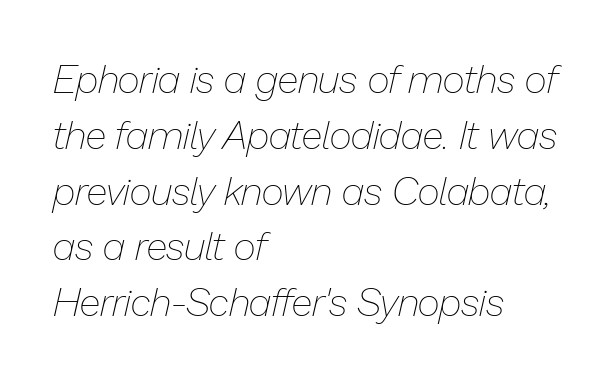
The image shows 39 px thin type, italic (leaning right); set left-aligned, normal line spacing (1.43x), normal letter spacing, not underlined; low stroke contrast and a medium x-height.
